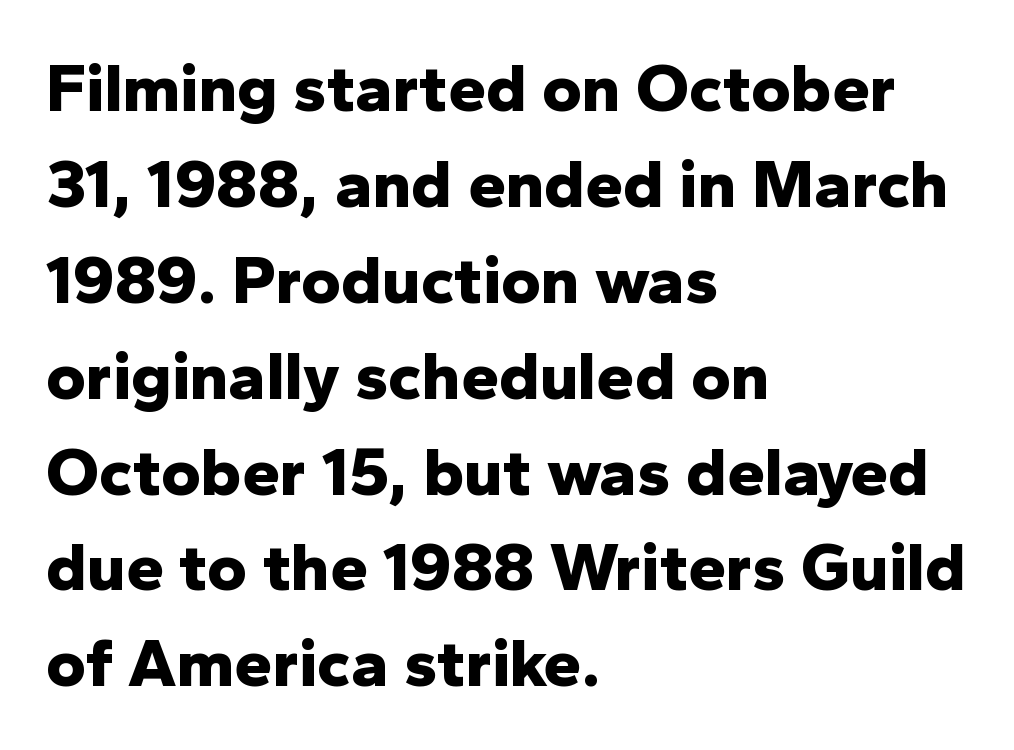
Q: Is the text bold? A: Yes.
Q: Is the text italic (slanted)? A: No, it is upright.
Q: Is the typeface a serif or a sans-serif typeface? A: Sans-serif.
Q: Is the text underlined? A: No.
Q: How is the paragraph aligned? A: Left-aligned.
Q: Is the spacing between letters normal or unusually wide? A: Normal.
Q: Is the spacing between lines tight, normal or loose? A: Normal.
Q: Width (condensed, normal, or wide)? A: Normal.
Q: Stroke contrast? A: Low.
Q: x-height? A: Medium.
Q: Monospaced? A: No.
